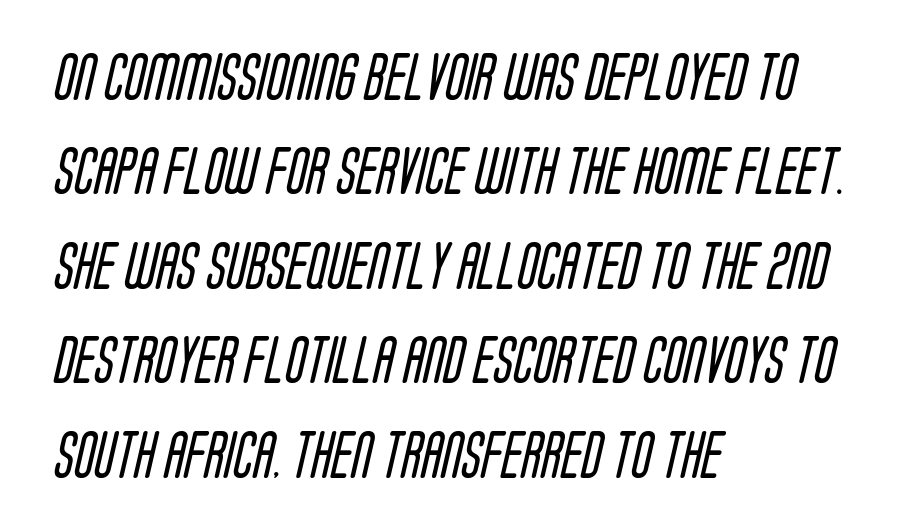
The image shows 47 px regular-weight, condensed sans-serif type; set left-aligned, loose line spacing (2.01x), normal letter spacing, not underlined; low stroke contrast and a large x-height.
